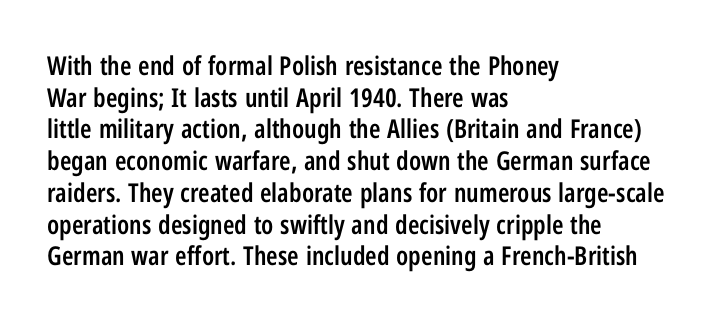
{"italic": "no", "bold": "semi", "underline": "no", "align": "left", "line_spacing_ratio": 1.22, "letter_spacing": "normal", "letter_spacing_em": 0.0, "glyph_px": 26}
